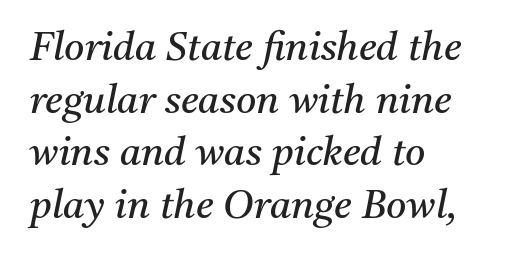
Does the lettering tilt? It does — this is italic. The face used here is proportionally spaced, like ordinary book or web type. This block has exactly the height ordinary leading produces. Line beginnings align vertically; line endings do not. The words here are not underlined.
